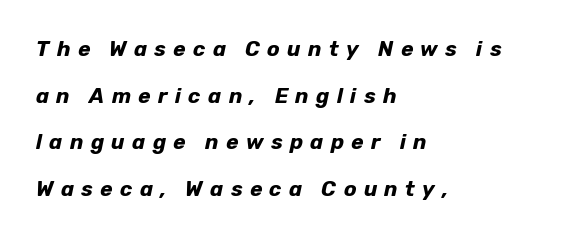
The image shows 21 px bold type, italic (leaning right); set left-aligned, loose line spacing (2.22x), unusually wide letter spacing (+0.35 em), not underlined.
